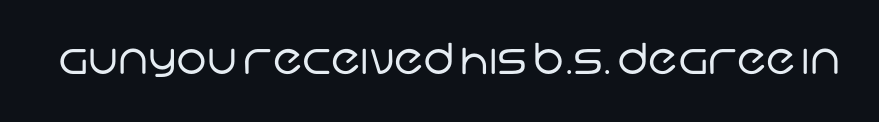
{"serif": "no", "bold": "no", "weight": "regular", "width": "normal", "stroke_contrast": "low", "x_height": "large", "monospaced": "no", "underline": "no", "letter_spacing": "normal", "letter_spacing_em": 0.0, "glyph_px": 43}
